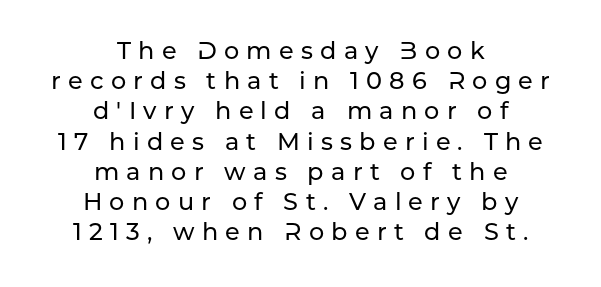
Q: Is the text italic (slanted)? A: No, it is upright.
Q: Is the text underlined? A: No.
Q: How is the paragraph aligned? A: Centered.
Q: Is the spacing between letters normal or unusually wide? A: Unusually wide.
Q: Is the spacing between lines tight, normal or loose? A: Normal.
